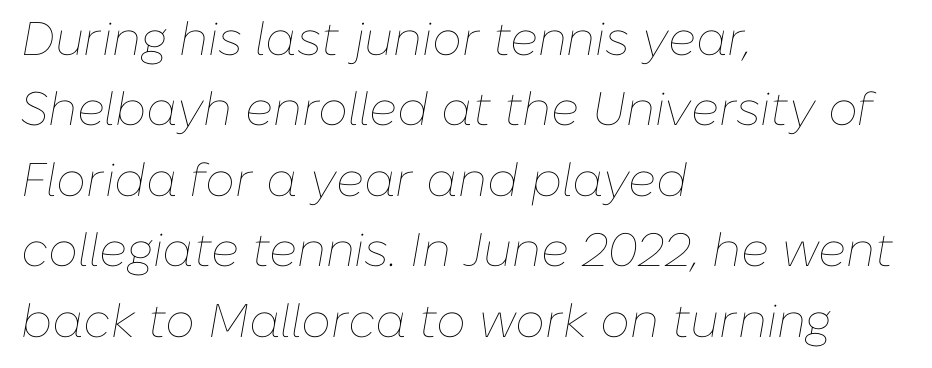
{"italic": "yes", "lean": "right", "slant_degrees": 10, "bold": "no", "weight": "thin", "width": "normal", "stroke_contrast": "low", "x_height": "medium", "monospaced": "no", "underline": "no", "align": "left", "line_spacing": "normal", "line_spacing_ratio": 1.5, "letter_spacing": "normal", "letter_spacing_em": 0.0, "glyph_px": 47}
